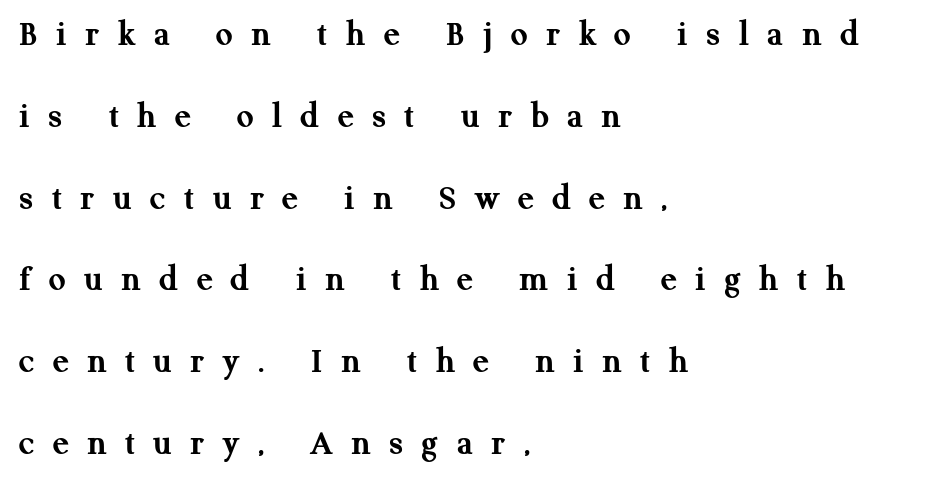
The image shows 37 px semibold serif type, upright; set left-aligned, loose line spacing (2.21x), unusually wide letter spacing (+0.5 em), not underlined; medium stroke contrast and a medium x-height.
